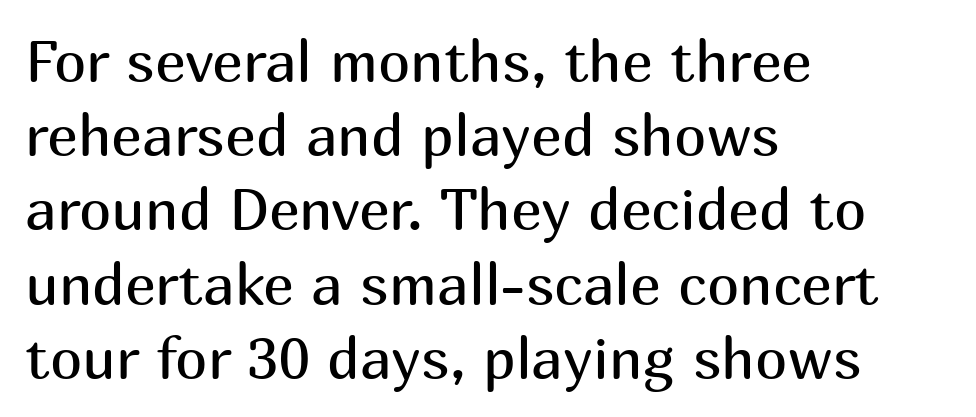
These lines were composed using upright roman letters. The setting favours the left margin, as ordinary paragraphs usually do. The face used here is proportionally spaced, like ordinary book or web type. Unmarked baselines from the first word to the last. The weight would be labelled regular, book, light, or lighter still. The space between consecutive lines is moderate.
